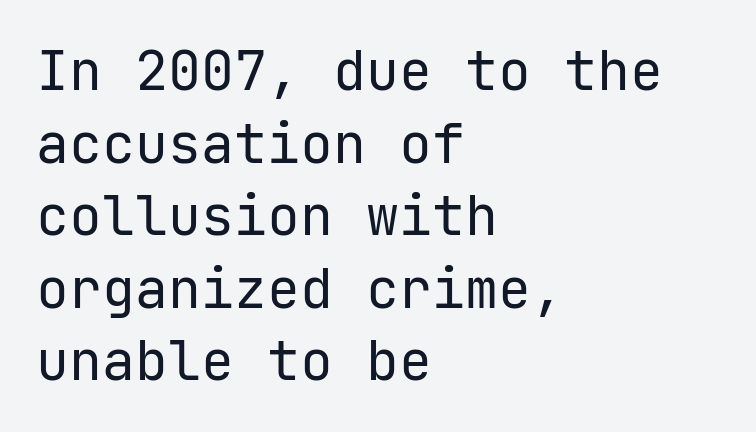
The letters march in equal steps, a hallmark of fixed-pitch type. No chunkiness to these letters — they're not bold. The font's upright variant was chosen for this text. Summary of vertical rhythm: regular, with standard interline spacing. Type without underlining. A classic flush-left, rag-right setting is used for this passage.
